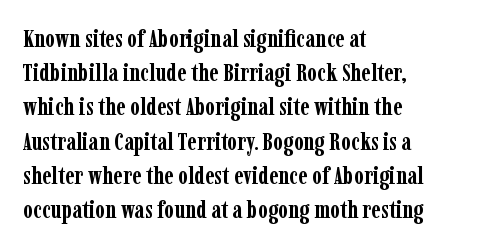
{"italic": "no", "bold": "yes", "underline": "no", "align": "left", "line_spacing": "normal", "line_spacing_ratio": 1.37, "letter_spacing": "normal", "letter_spacing_em": 0.0, "glyph_px": 25}
